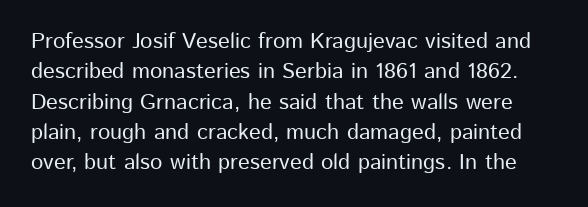
Every character sits straight up, as roman type does. Each word holds together tightly as a unit, with standard inter-letter gaps. Lines of text with bare space underneath. Reading down the column, the eye jumps a familiar distance to each next line.
